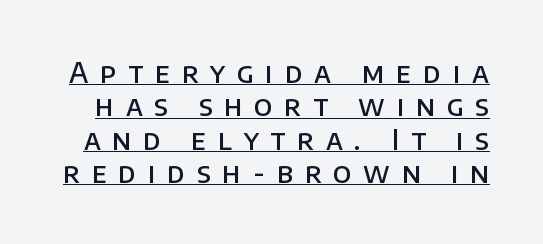
Q: Is the text bold? A: Semi-bold.
Q: Is the text italic (slanted)? A: No, it is upright.
Q: Is the typeface a serif or a sans-serif typeface? A: Sans-serif.
Q: Is the text underlined? A: Yes.
Q: Is the spacing between letters normal or unusually wide? A: Unusually wide.
Q: Width (condensed, normal, or wide)? A: Normal.
Q: Stroke contrast? A: Low.
Q: x-height? A: Large.
Q: Monospaced? A: No.
